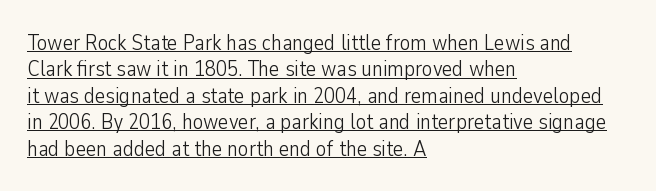
{"italic": "no", "bold": "no", "underline": "yes", "align": "left", "line_spacing_ratio": 1.2, "letter_spacing": "normal", "letter_spacing_em": 0.0, "glyph_px": 22}
